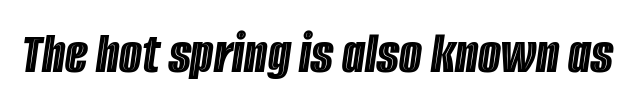
The image shows 59 px condensed type, italic (leaning right); set normal letter spacing, not underlined; a large x-height.
